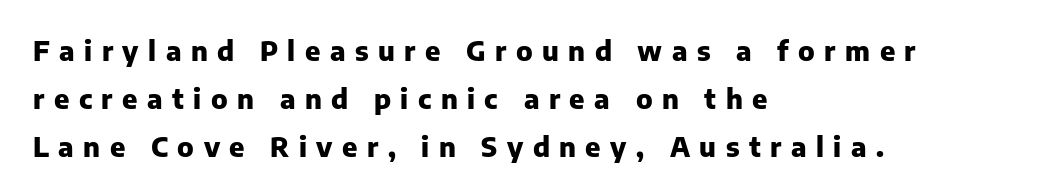
{"italic": "no", "bold": "yes", "underline": "no", "align": "left", "line_spacing_ratio": 1.77, "letter_spacing": "wide", "letter_spacing_em": 0.35, "glyph_px": 27}
